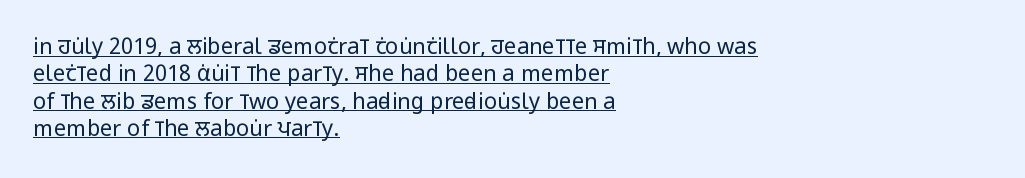
The image shows 22 px text type, upright; set left-aligned, line spacing 1.24x, normal letter spacing, underlined.
